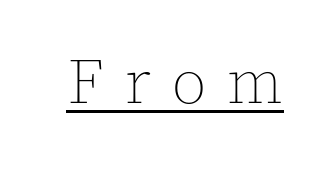
Q: Is the text bold? A: No.
Q: Is the text italic (slanted)? A: No, it is upright.
Q: Is the text underlined? A: Yes.
Q: Is the spacing between letters normal or unusually wide? A: Unusually wide.
Q: Width (condensed, normal, or wide)? A: Normal.
Q: x-height? A: Medium.
Q: Monospaced? A: No.
